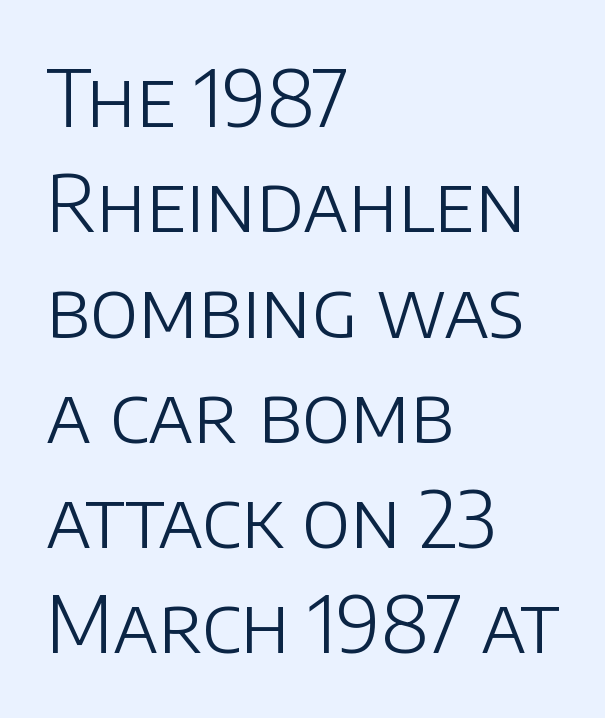
Q: Is the text bold? A: No.
Q: Is the text italic (slanted)? A: No, it is upright.
Q: Is the typeface a serif or a sans-serif typeface? A: Sans-serif.
Q: Is the text underlined? A: No.
Q: How is the paragraph aligned? A: Left-aligned.
Q: Is the spacing between letters normal or unusually wide? A: Normal.
Q: Is the spacing between lines tight, normal or loose? A: Normal.
Q: Width (condensed, normal, or wide)? A: Normal.
Q: Stroke contrast? A: Low.
Q: x-height? A: Large.
Q: Monospaced? A: No.
